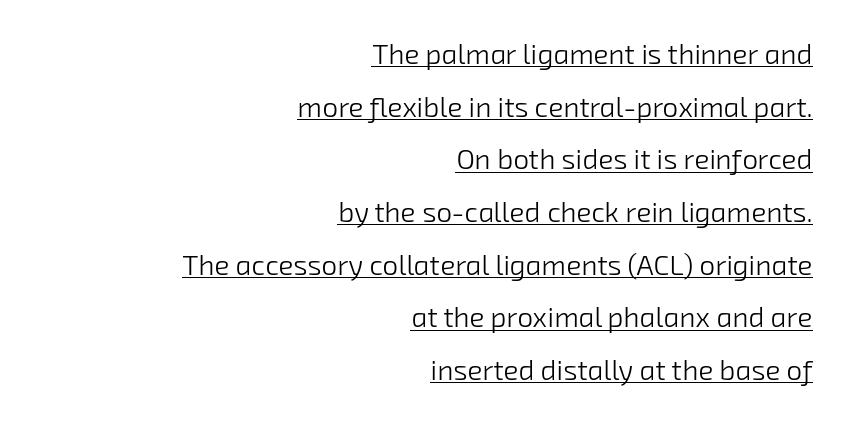
The image shows 28 px light sans-serif type; set right-aligned, line spacing 1.88x, normal letter spacing, underlined; low stroke contrast and a medium x-height.
